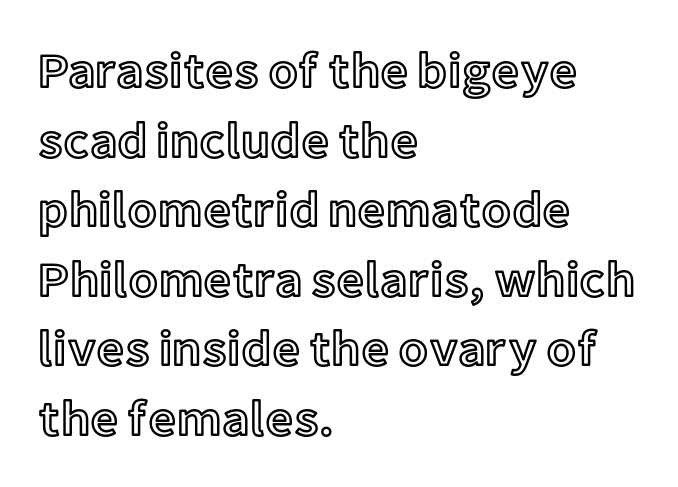
Horizontal bands of white between lines are of average thickness. Do the letters lean? They stand straight. Horizontally, the lines are justified to the leading edge only. Each word holds together tightly as a unit, with standard inter-letter gaps. Glance below the letters and you will spot only blank space.
